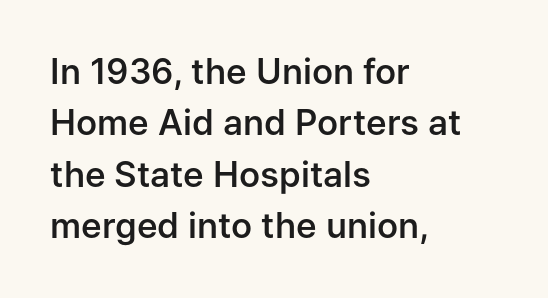
The image shows 35 px semibold sans-serif type, upright; set left-aligned, normal line spacing (1.47x), normal letter spacing, not underlined; low stroke contrast and a medium x-height.
